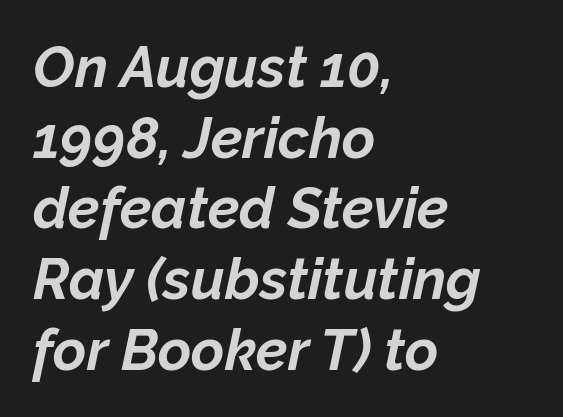
A typesetter would call this proportional, since set widths differ per character. The rendering anchors every line to the left-hand side. Students, this is bold: see how much ink each stroke carries. Glyph-to-glyph distance matches everyday printed text. Observe the lean: these are italic letterforms. A clean baseline with only descenders dipping below it.
